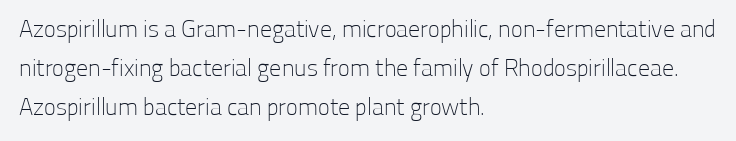
Q: Is the text bold? A: No.
Q: Is the text italic (slanted)? A: No, it is upright.
Q: Is the text underlined? A: No.
Q: How is the paragraph aligned? A: Left-aligned.
Q: Is the spacing between letters normal or unusually wide? A: Normal.
Q: Is the spacing between lines tight, normal or loose? A: Normal.
